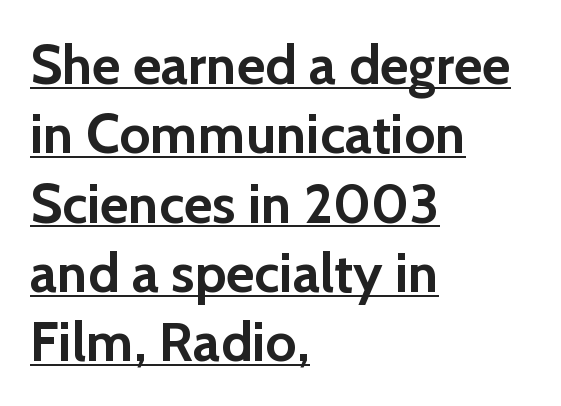
This rendering employs a face without finishing strokes, i.e., a sans-serif. Emphasis by weight is at full strength: bold. Interline gaps are of average width in this sample. What stands out about the letter spacing? Nothing — it is the standard amount. Students, observe the line beneath the letters — that is underlining.
